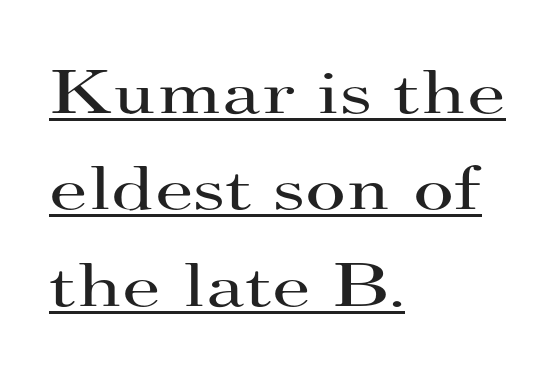
Q: Is the text bold? A: No.
Q: Is the text italic (slanted)? A: No, it is upright.
Q: Is the typeface a serif or a sans-serif typeface? A: Serif.
Q: Is the text underlined? A: Yes.
Q: How is the paragraph aligned? A: Left-aligned.
Q: Is the spacing between letters normal or unusually wide? A: Normal.
Q: Is the spacing between lines tight, normal or loose? A: Normal.
Q: Width (condensed, normal, or wide)? A: Wide.
Q: Stroke contrast? A: High.
Q: x-height? A: Small.
Q: Monospaced? A: No.
